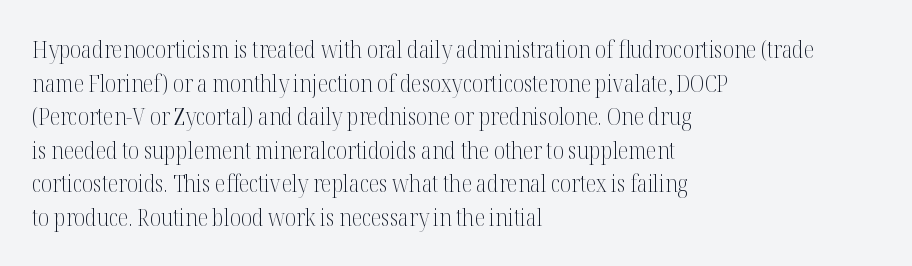
Does the copy run flush right? No — it runs flush left. Does extra space separate the letters? No, they use regular spacing. The letters look calm and open, with moderate or lighter stems. Beneath every word, the page is bare. Normally led — the rows are evenly, conventionally spaced.
